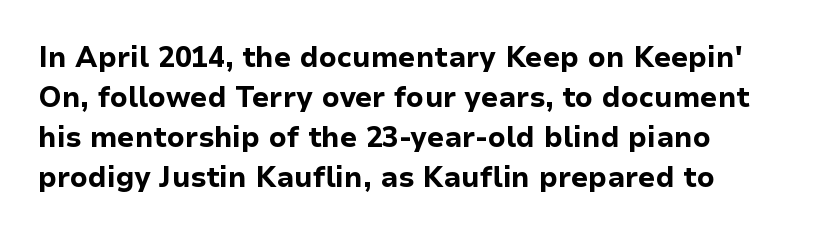
The image shows 28 px bold sans-serif type, upright; set normal line spacing (1.43x), normal letter spacing, not underlined; low stroke contrast and a medium x-height.
